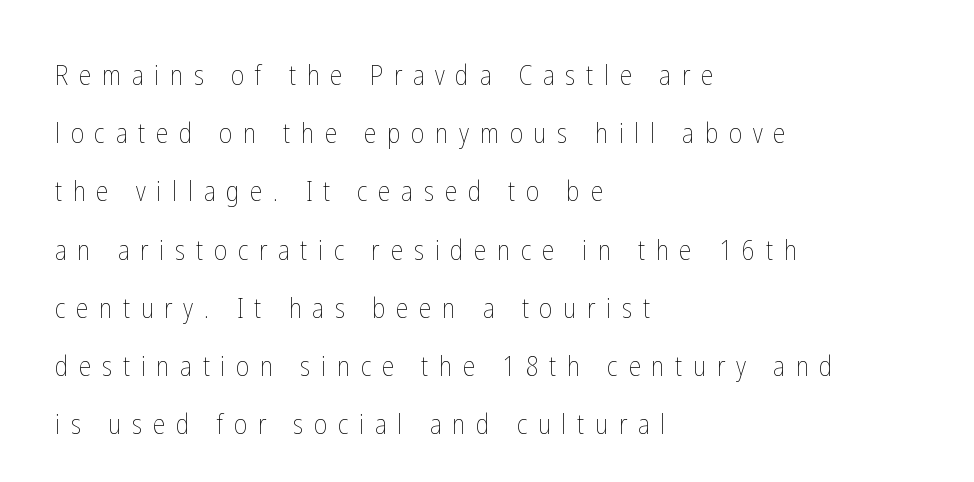
The letters stand straight up with perfectly vertical stems. Characters follow at a spacing far wider than the type designer built in. Quick note: underline off. The rendering uses natural spacing where letterforms have individual widths. The compositor pushed each line to the left boundary.
